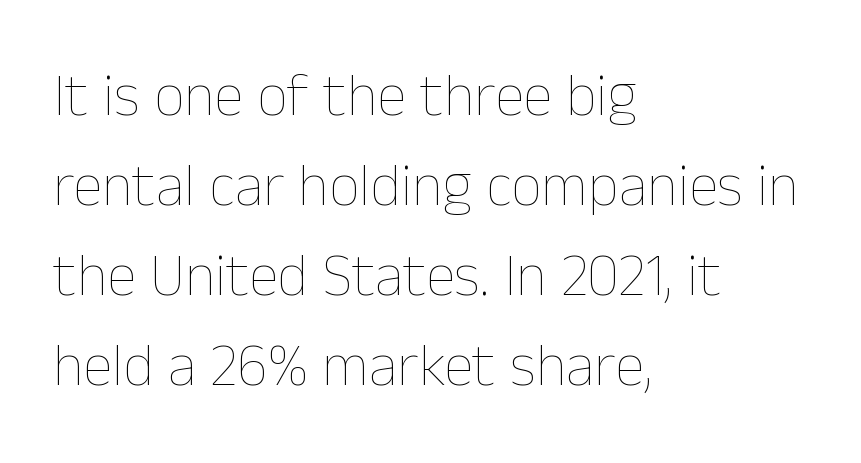
The letters stand upright; this is a roman face. A student would call this left alignment; a typographer would say flush left, rag right. Each letter keeps its own natural width here, so spacing adapts to shape. Just letters on the line, the space beneath them empty. Ink coverage per letter is moderate at most.
